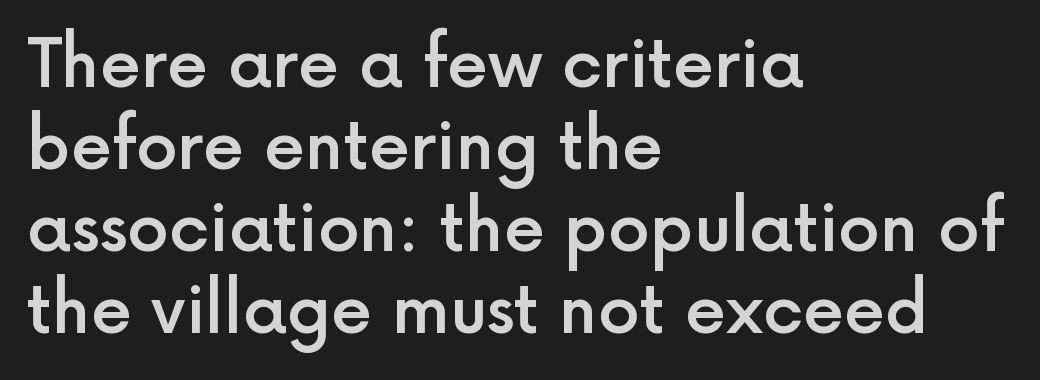
Q: Is the text bold? A: Semi-bold.
Q: Is the text italic (slanted)? A: No, it is upright.
Q: Is the typeface a serif or a sans-serif typeface? A: Sans-serif.
Q: Is the text underlined? A: No.
Q: How is the paragraph aligned? A: Left-aligned.
Q: Is the spacing between letters normal or unusually wide? A: Normal.
Q: Width (condensed, normal, or wide)? A: Normal.
Q: x-height? A: Medium.
Q: Monospaced? A: No.
